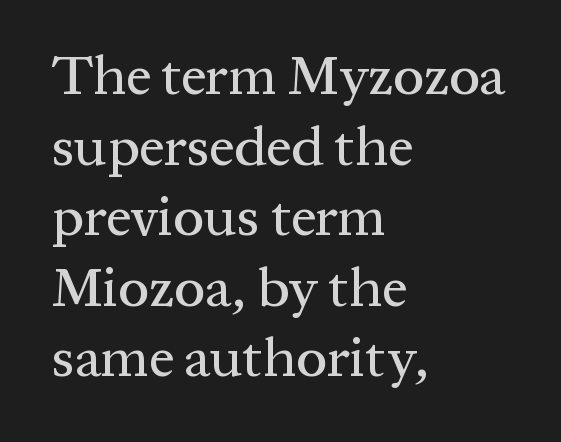
{"serif": "yes", "italic": "no", "width": "normal", "stroke_contrast": "medium", "x_height": "medium", "monospaced": "no", "underline": "no", "align": "left", "line_spacing": "normal", "line_spacing_ratio": 1.26, "letter_spacing": "normal", "letter_spacing_em": 0.0, "glyph_px": 56}
